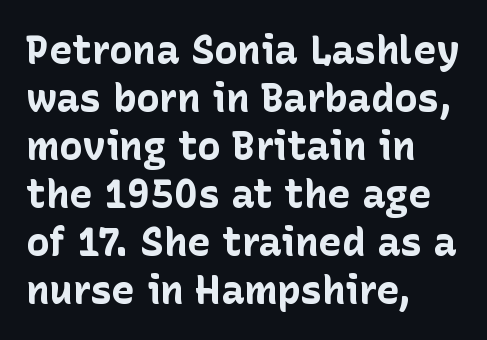
The image shows 39 px bold sans-serif type, upright; set left-aligned, line spacing 1.23x, normal letter spacing, not underlined; low stroke contrast and a medium x-height.
